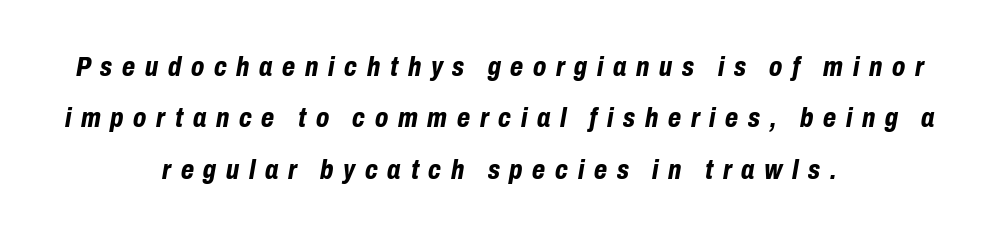
The image shows 27 px bold type, italic (leaning right); set centered, loose line spacing (1.9x), unusually wide letter spacing (+0.36 em), not underlined.
